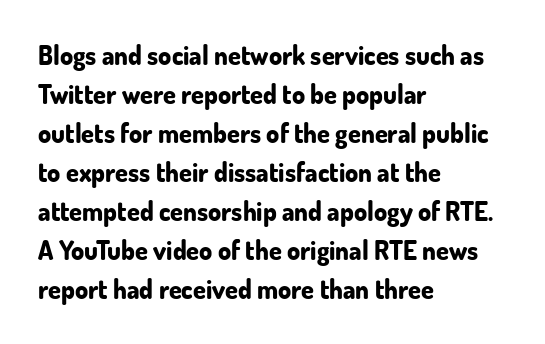
The image shows 26 px bold type, upright; set left-aligned, normal line spacing (1.5x), normal letter spacing, not underlined.
